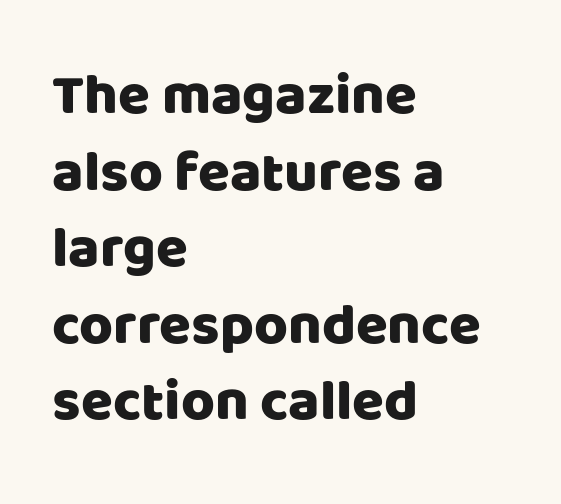
The image shows 58 px sans-serif type, upright; set left-aligned, normal line spacing (1.32x), normal letter spacing, not underlined; low stroke contrast and a large x-height.
